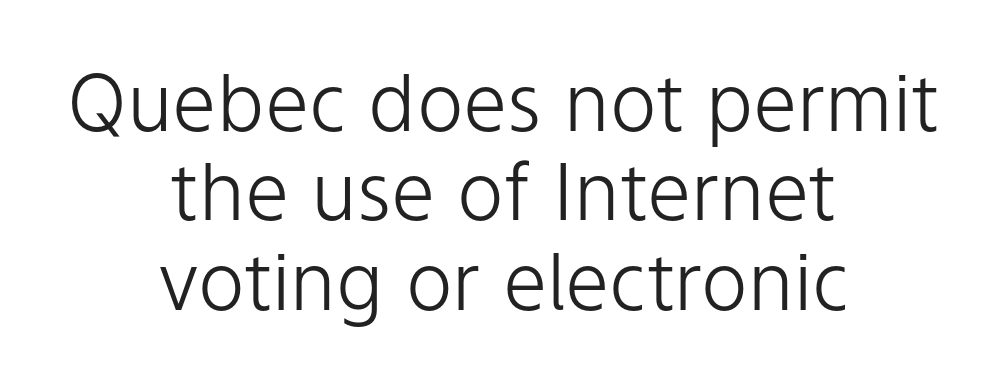
The image shows 79 px light sans-serif type, upright; set centered, tight line spacing (1.13x), normal letter spacing, not underlined; low stroke contrast and a medium x-height.
